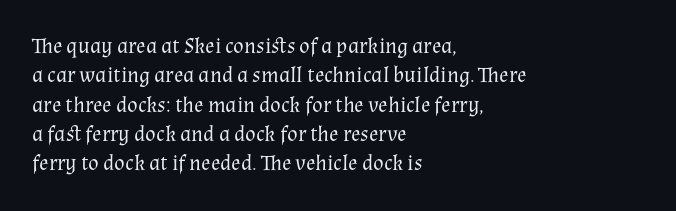
Caption: face not bold, strokes unweighted. Whoever set this chose a conventional vertical rhythm. This sample uses plain, unmodified letter spacing. The lettering stays uniformly vertical, giving the passage a roman look. Rule under the text: the space is simply empty.
